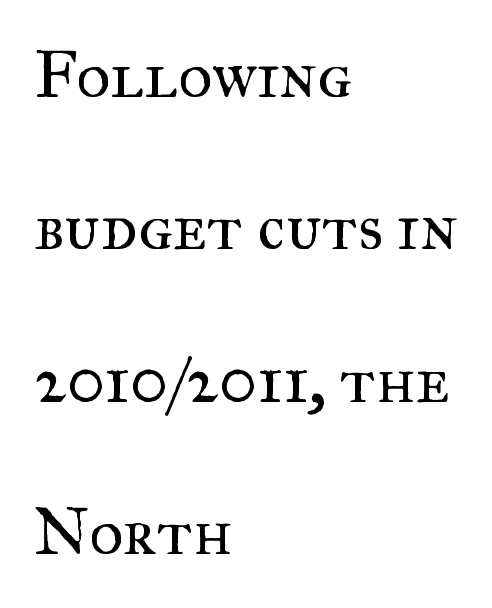
Note the varied advance widths — an 'i' is clearly narrower than an 'm'. The letterforms sit at book weight or below. Tracking value appears to be zero — textbook default spacing. The designer went with a serif here, giving each stem small feet. Beneath every word, the page is bare.
